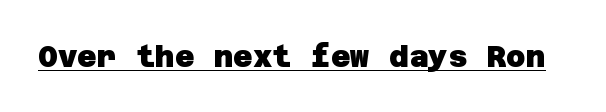
Q: Is the text bold? A: Yes.
Q: Is the typeface a serif or a sans-serif typeface? A: Sans-serif.
Q: Is the text underlined? A: Yes.
Q: Is the spacing between letters normal or unusually wide? A: Normal.
Q: Width (condensed, normal, or wide)? A: Normal.
Q: Stroke contrast? A: Low.
Q: x-height? A: Large.
